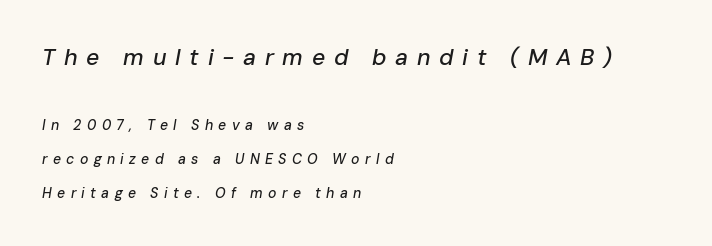
Would a proofreader flag this as italicized? Yes. Size contrast runs from large at the top to small at the bottom. How would I describe the line gaps? Wide and relaxed. Glance below the letters and you will spot only blank space. Where is the straight margin? On the left.
